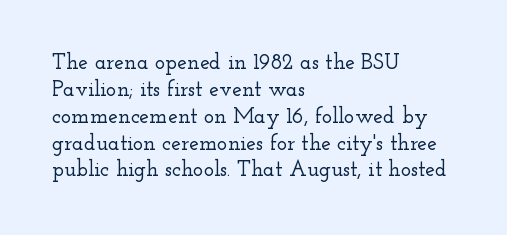
Q: Is the text italic (slanted)? A: No, it is upright.
Q: Is the text underlined? A: No.
Q: How is the paragraph aligned? A: Left-aligned.
Q: Is the spacing between letters normal or unusually wide? A: Normal.
